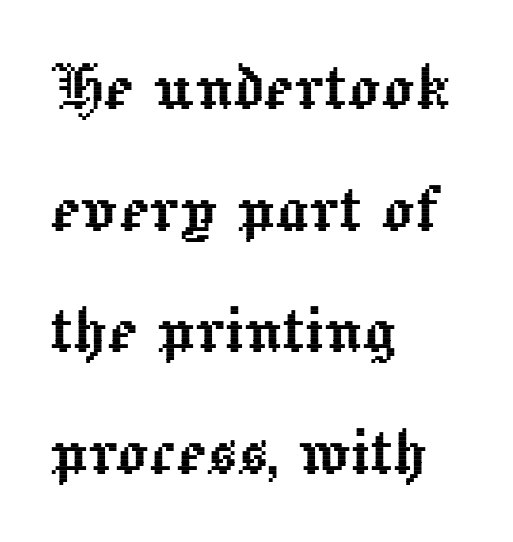
Q: Is the text italic (slanted)? A: No, it is upright.
Q: Is the text underlined? A: No.
Q: How is the paragraph aligned? A: Left-aligned.
Q: Is the spacing between letters normal or unusually wide? A: Normal.
Q: Is the spacing between lines tight, normal or loose? A: Normal.
Q: Width (condensed, normal, or wide)? A: Normal.
Q: x-height? A: Medium.
Q: Monospaced? A: No.
